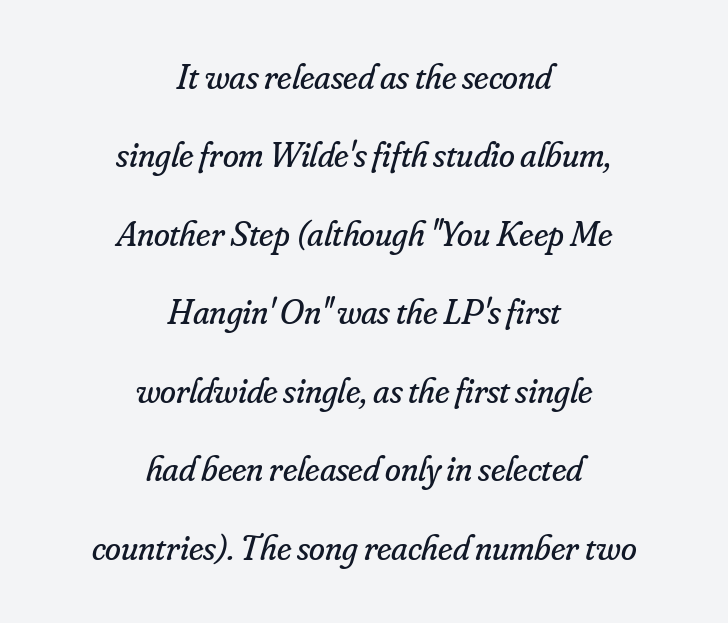
{"serif": "yes", "italic": "yes", "lean": "right", "slant_degrees": 16, "bold": "no", "weight": "regular", "width": "normal", "stroke_contrast": "low", "x_height": "small", "monospaced": "no", "underline": "no", "align": "center", "line_spacing": "loose", "line_spacing_ratio": 2.18, "letter_spacing": "normal", "letter_spacing_em": 0.0, "glyph_px": 36}
